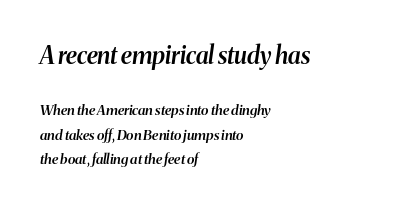
{"italic": "yes", "lean": "right", "slant_degrees": 8, "bold": "semi", "underline": "no", "align": "left", "line_spacing_ratio": 1.75, "letter_spacing": "normal", "letter_spacing_em": 0.0, "larger_block": "first", "size_ratio": 1.71, "glyph_px": 24}
